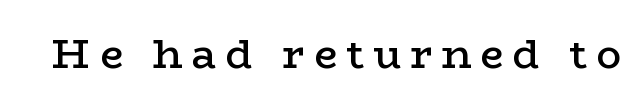
{"serif": "yes", "italic": "no", "bold": "semi", "weight": "semibold", "width": "wide", "stroke_contrast": "low", "x_height": "medium", "monospaced": "no", "underline": "no", "letter_spacing": "wide", "letter_spacing_em": 0.22, "glyph_px": 41}
